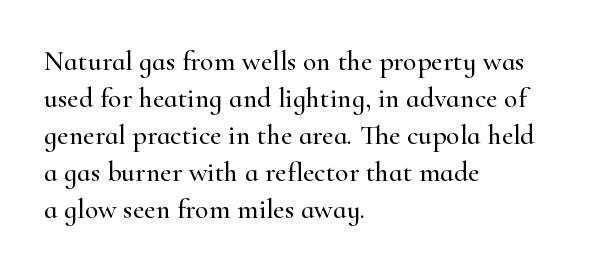
The image shows 28 px serif type, upright; set left-aligned, normal line spacing (1.32x), normal letter spacing, not underlined; high stroke contrast and a small x-height.
